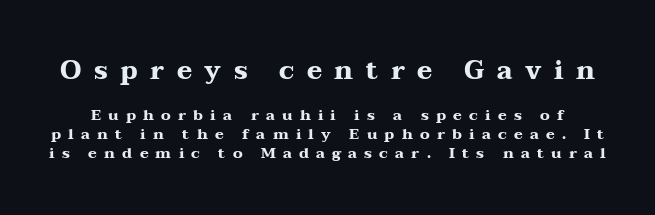
The image shows 26 px bold type, upright; set normal line spacing (1.27x), unusually wide letter spacing (+0.48 em), not underlined; the first (top) block is 1.73x larger.
